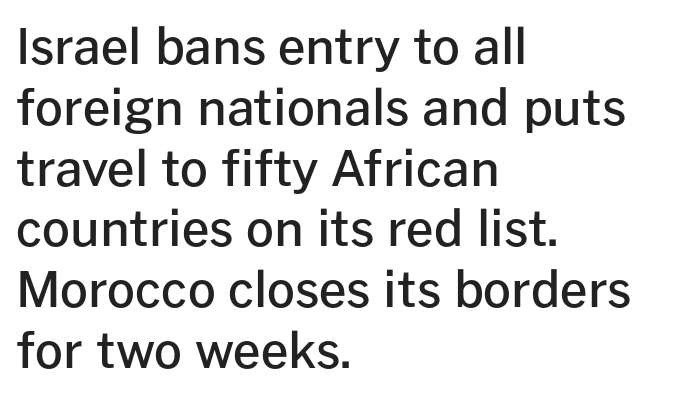
The image shows 49 px semibold sans-serif type, upright; set left-aligned, line spacing 1.24x, normal letter spacing, not underlined; low stroke contrast and a medium x-height.
